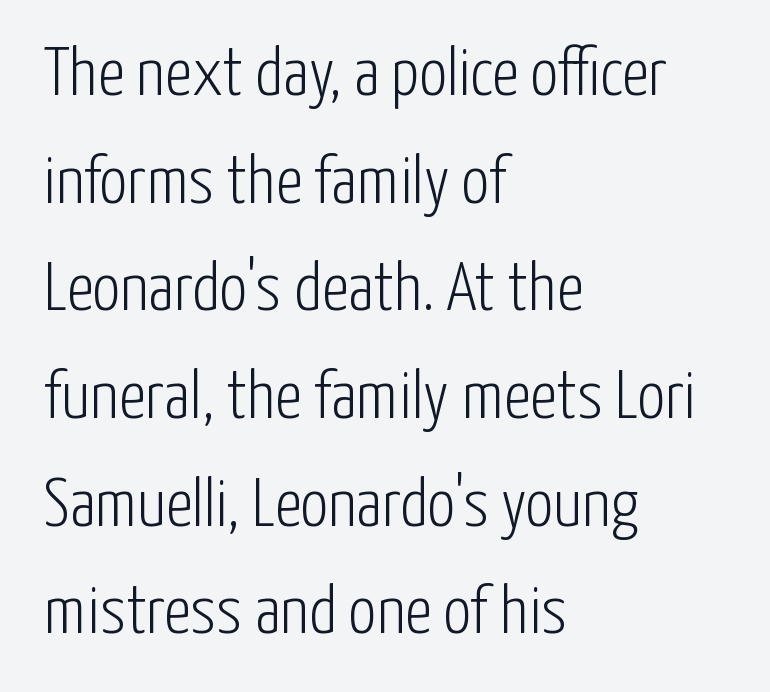
Type without underlining. No chunkiness to these letters — they're not bold. Successive baselines arrive at the customary interval. This sample uses a sans-serif face.
